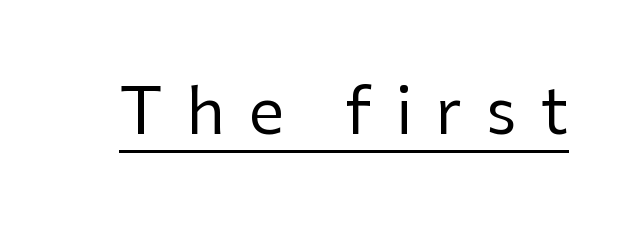
{"serif": "no", "italic": "no", "bold": "no", "weight": "regular", "width": "normal", "stroke_contrast": "low", "x_height": "medium", "monospaced": "no", "underline": "yes", "letter_spacing": "wide", "letter_spacing_em": 0.37, "glyph_px": 64}
